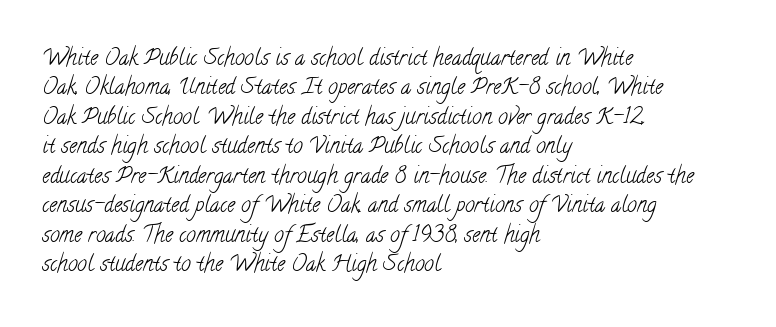
Q: Is the text bold? A: No.
Q: Is the text underlined? A: No.
Q: How is the paragraph aligned? A: Left-aligned.
Q: Is the spacing between letters normal or unusually wide? A: Normal.
Q: Is the spacing between lines tight, normal or loose? A: Normal.
